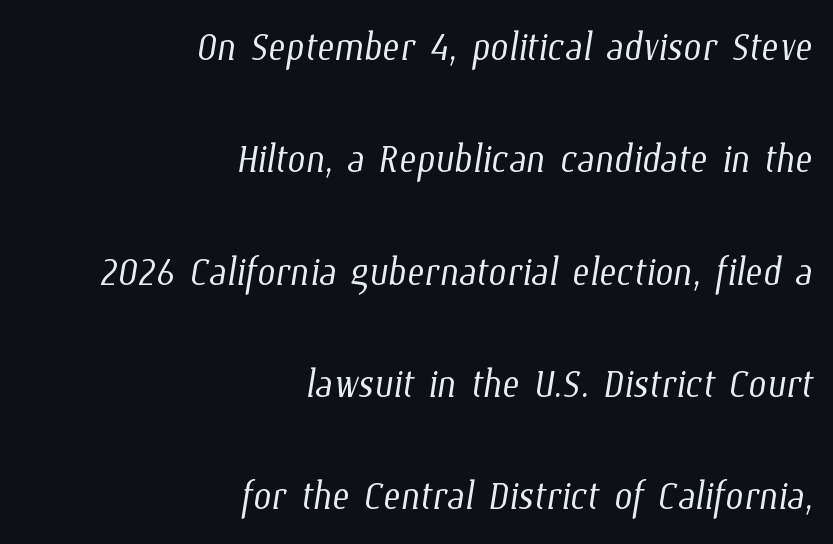
Q: Is the text bold? A: No.
Q: Is the text underlined? A: No.
Q: How is the paragraph aligned? A: Right-aligned.
Q: Is the spacing between letters normal or unusually wide? A: Normal.
Q: Is the spacing between lines tight, normal or loose? A: Loose.
Q: Width (condensed, normal, or wide)? A: Condensed.
Q: Stroke contrast? A: Low.
Q: x-height? A: Medium.
Q: Monospaced? A: No.
